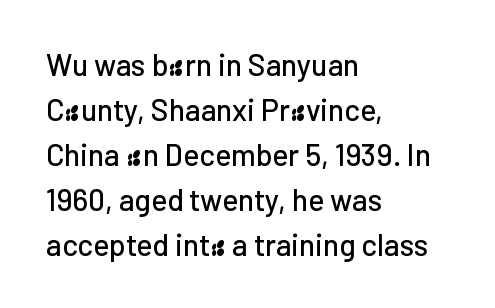
{"serif": "no", "italic": "no", "width": "normal", "stroke_contrast": "low", "x_height": "medium", "monospaced": "no", "underline": "no", "align": "left", "line_spacing": "normal", "line_spacing_ratio": 1.5, "letter_spacing": "normal", "letter_spacing_em": 0.0, "glyph_px": 30}
